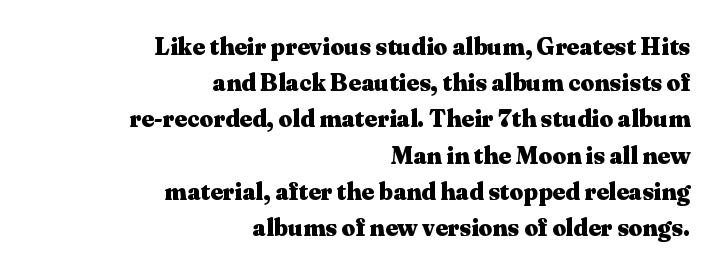
On the weight axis this lands at bold, roughly 700. Each new line begins a customary step beneath the previous one. A typesetter would mark this as roman, not italic. Beneath every word, the page is bare. Caption: standard tracking, unaltered.
